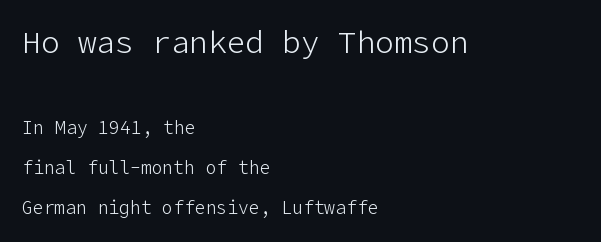
The image shows 31 px light sans-serif type, upright; set left-aligned, loose line spacing (2.23x), normal letter spacing, not underlined; the first (top) block is 1.72x larger; low stroke contrast and a medium x-height.
